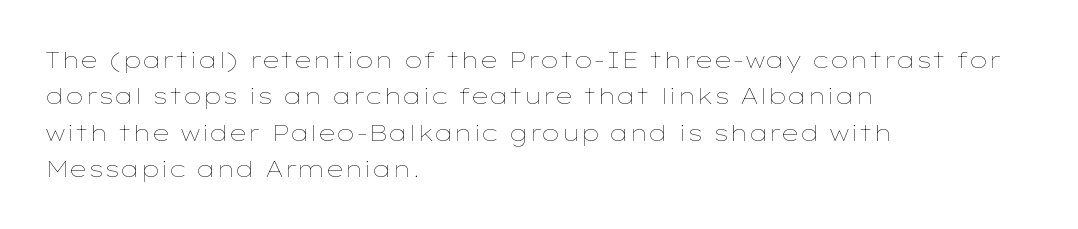
Q: Is the text bold? A: No.
Q: Is the text italic (slanted)? A: No, it is upright.
Q: Is the text underlined? A: No.
Q: How is the paragraph aligned? A: Left-aligned.
Q: Is the spacing between letters normal or unusually wide? A: Normal.
Q: Is the spacing between lines tight, normal or loose? A: Normal.
